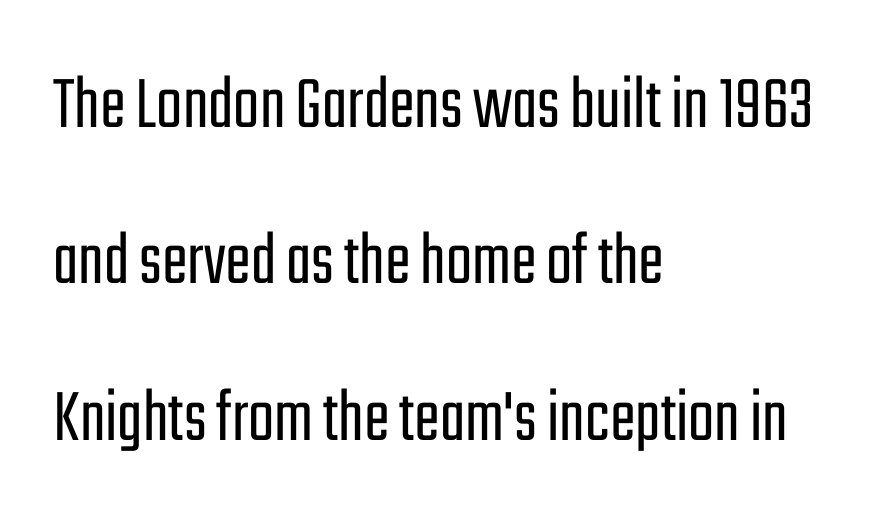
Short and long lines alike share a common starting point at left. The rendering keeps characters at their native spacing. This is the regular roman posture of the typeface. Note: no serifs on the glyphs. The passage shown is not bold in any degree. Think of a printed novel: that variable character pitch is what you see here.
